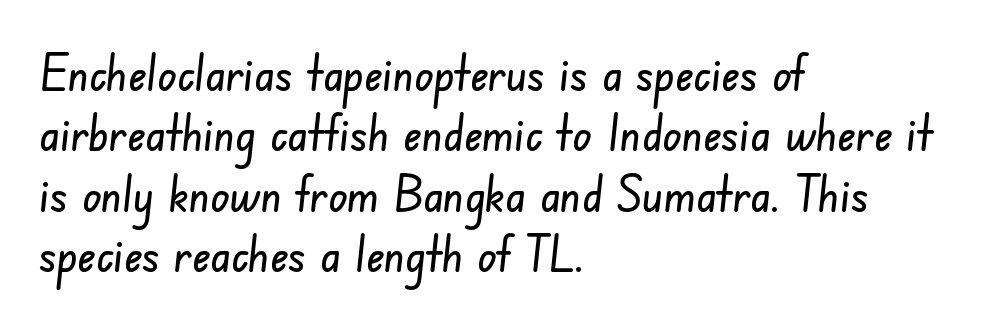
Q: Is the typeface a serif or a sans-serif typeface? A: Sans-serif.
Q: Is the text underlined? A: No.
Q: How is the paragraph aligned? A: Left-aligned.
Q: Is the spacing between letters normal or unusually wide? A: Normal.
Q: Width (condensed, normal, or wide)? A: Condensed.
Q: Stroke contrast? A: Low.
Q: x-height? A: Small.
Q: Monospaced? A: No.
